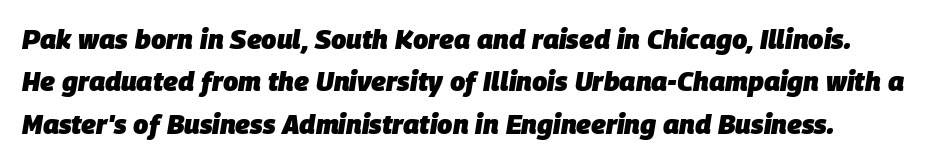
{"italic": "yes", "lean": "right", "slant_degrees": 9, "bold": "yes", "underline": "no", "line_spacing": "normal", "line_spacing_ratio": 1.57, "letter_spacing": "normal", "letter_spacing_em": 0.0, "glyph_px": 27}
